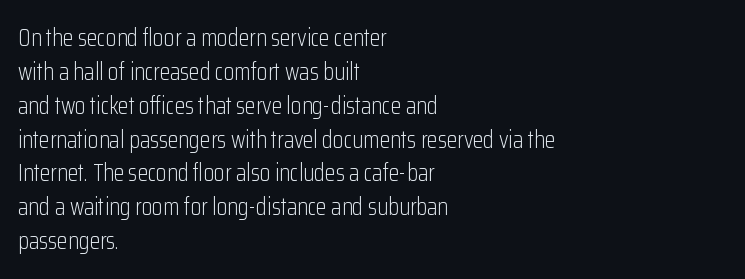
The image shows 24 px text type, upright; set left-aligned, normal line spacing (1.41x), normal letter spacing, not underlined.
